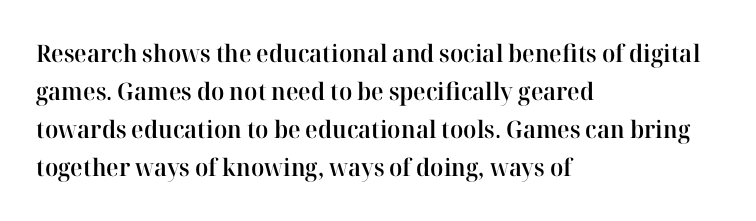
{"italic": "no", "bold": "semi", "underline": "no", "align": "left", "line_spacing": "normal", "line_spacing_ratio": 1.59, "letter_spacing": "normal", "letter_spacing_em": 0.0, "glyph_px": 24}
